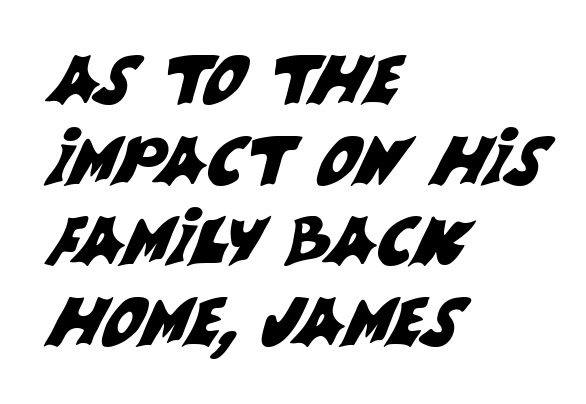
{"serif": "no", "width": "normal", "stroke_contrast": "medium", "x_height": "large", "monospaced": "no", "underline": "no", "align": "left", "line_spacing_ratio": 1.22, "letter_spacing": "normal", "letter_spacing_em": 0.0, "glyph_px": 66}
